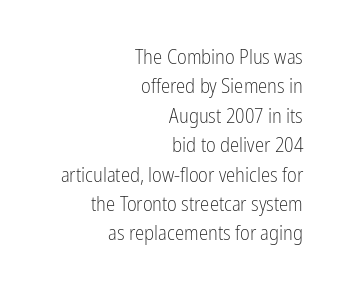
Q: Is the text bold? A: No.
Q: Is the text italic (slanted)? A: No, it is upright.
Q: Is the text underlined? A: No.
Q: How is the paragraph aligned? A: Right-aligned.
Q: Is the spacing between letters normal or unusually wide? A: Normal.
Q: Is the spacing between lines tight, normal or loose? A: Normal.
